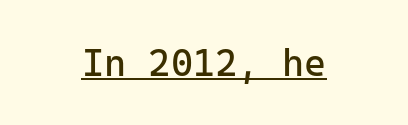
The image shows 38 px regular-weight sans-serif type, upright, monospaced; set centered, normal letter spacing, underlined; low stroke contrast and a medium x-height.
